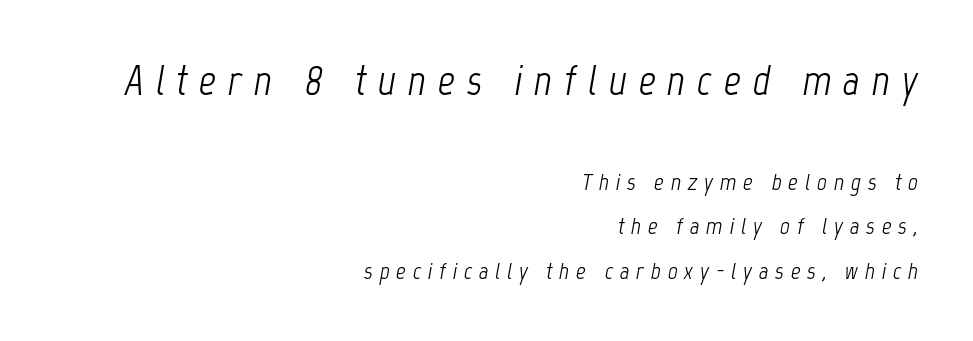
{"italic": "yes", "lean": "right", "slant_degrees": 12, "bold": "no", "weight": "light", "width": "condensed", "stroke_contrast": "low", "x_height": "medium", "monospaced": "no", "underline": "no", "align": "right", "line_spacing_ratio": 1.86, "letter_spacing": "wide", "letter_spacing_em": 0.28, "larger_block": "first", "size_ratio": 1.75, "glyph_px": 42}
